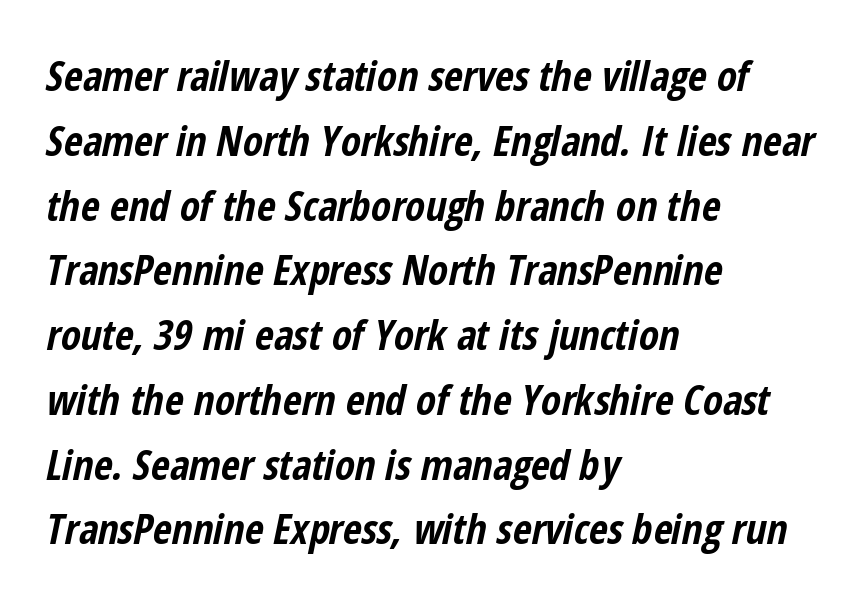
The image shows 41 px bold, condensed type, italic (leaning right); set left-aligned, normal line spacing (1.58x), normal letter spacing, not underlined; low stroke contrast and a medium x-height.
